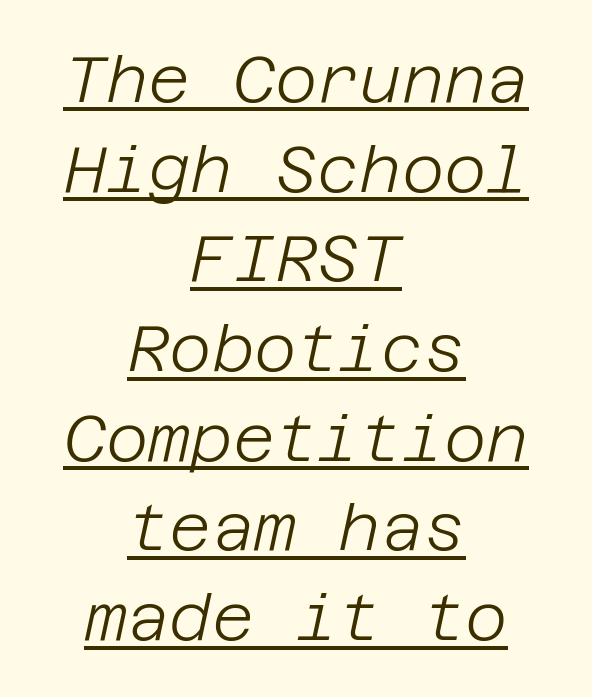
The image shows 65 px light type, italic (leaning right); set centered, normal line spacing (1.38x), normal letter spacing, underlined; low stroke contrast and a large x-height.
